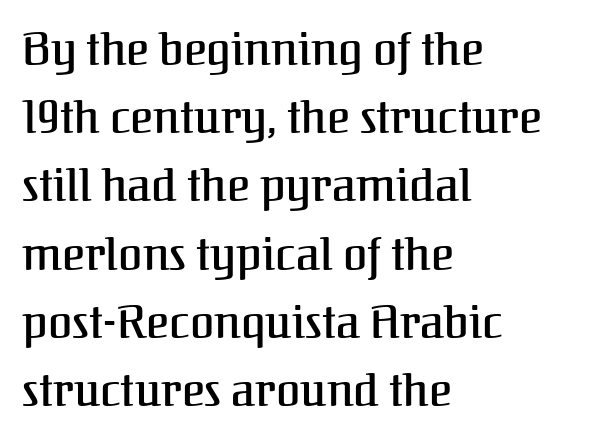
{"serif": "yes", "italic": "no", "width": "normal", "stroke_contrast": "medium", "x_height": "medium", "monospaced": "no", "underline": "no", "align": "left", "line_spacing": "normal", "line_spacing_ratio": 1.55, "letter_spacing": "normal", "letter_spacing_em": 0.0, "glyph_px": 44}
